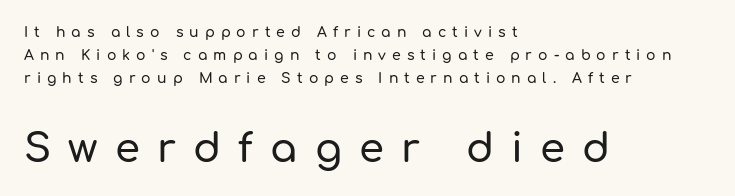
The image shows 40 px sans-serif type, upright; set left-aligned, normal line spacing (1.66x), unusually wide letter spacing (+0.43 em), not underlined; the second (bottom) block is 2.86x larger; low stroke contrast and a medium x-height.
